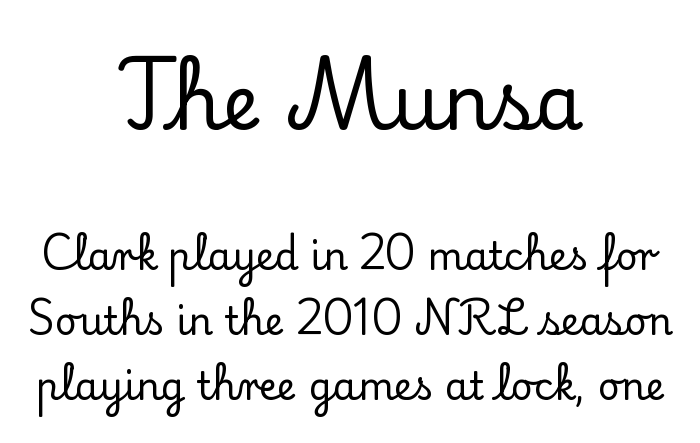
Q: Is the text italic (slanted)? A: No, it is upright.
Q: Is the typeface a serif or a sans-serif typeface? A: Serif.
Q: Is the text underlined? A: No.
Q: How is the paragraph aligned? A: Centered.
Q: Is the spacing between letters normal or unusually wide? A: Normal.
Q: Which block of text is set in a larger size, the first (top) or the second (bottom)? A: The first (top) one.
Q: Width (condensed, normal, or wide)? A: Normal.
Q: Stroke contrast? A: Low.
Q: x-height? A: Small.
Q: Monospaced? A: No.
